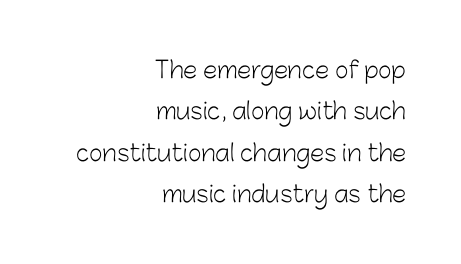
{"italic": "no", "bold": "no", "underline": "no", "align": "right", "line_spacing_ratio": 1.8, "letter_spacing": "normal", "letter_spacing_em": 0.0, "glyph_px": 23}
